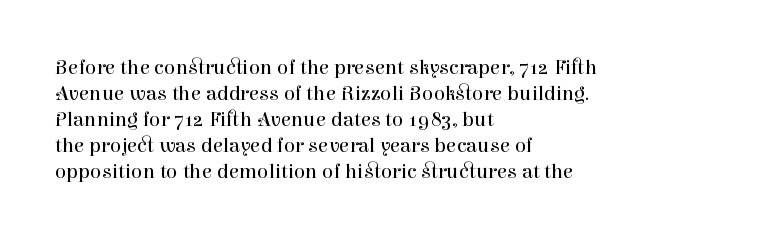
The typography opts for an upright posture over an oblique one. Unmarked baselines from the first word to the last. Students, note that the glyphs here touch the page at normal intervals. Which margin do the lines hug? The left one — the right edge is uneven. The typesetting does not lean heavy: it is not bold.
